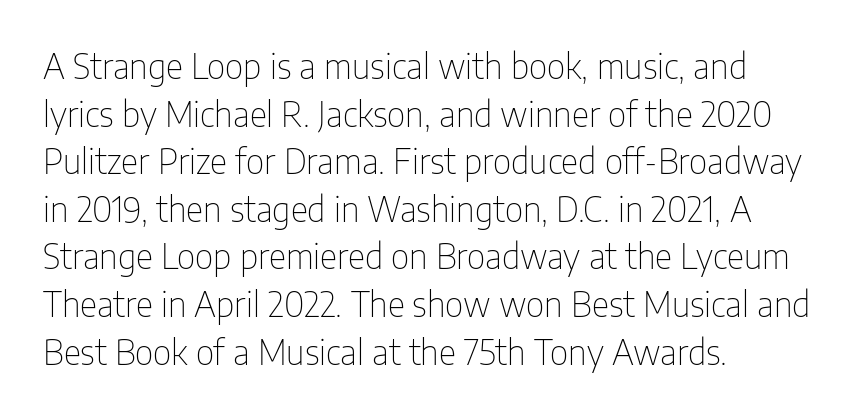
Vertical strokes here are truly vertical. A typesetter would call this proportional, since set widths differ per character. No extra ink here — the face is not bold. Line spacing here is normal.
